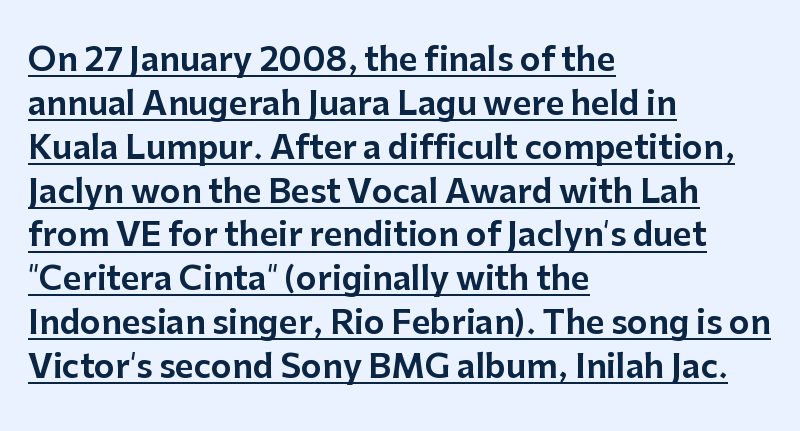
Are there feet on the stems? There aren't — it's a sans. Line spacing here is normal. The letters stand straight up with perfectly vertical stems. These lines are set flush left with a ragged right edge.
